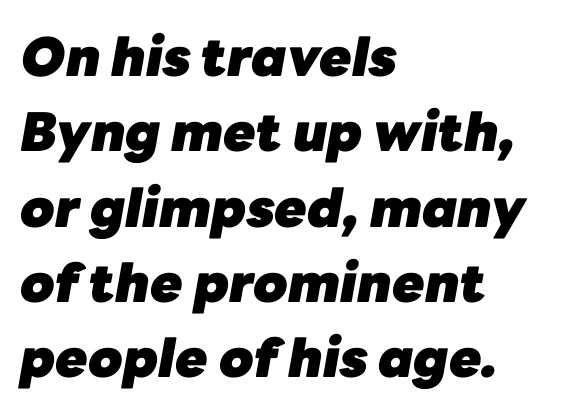
The image shows 53 px heavy type, italic (leaning right); set left-aligned, normal line spacing (1.42x), normal letter spacing, not underlined; low stroke contrast and a medium x-height.
